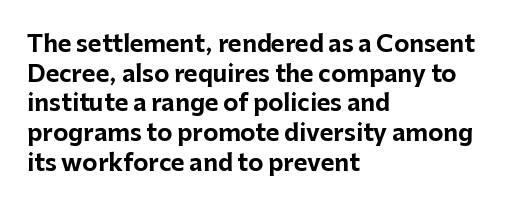
{"italic": "no", "bold": "yes", "underline": "no", "align": "left", "line_spacing": "normal", "line_spacing_ratio": 1.29, "letter_spacing": "normal", "letter_spacing_em": 0.0, "glyph_px": 23}
